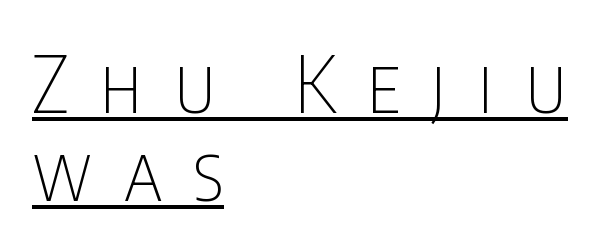
{"serif": "no", "italic": "no", "bold": "no", "weight": "thin", "width": "condensed", "stroke_contrast": "low", "x_height": "large", "monospaced": "no", "underline": "yes", "align": "left", "line_spacing": "tight", "line_spacing_ratio": 1.13, "letter_spacing": "wide", "letter_spacing_em": 0.4, "glyph_px": 78}
